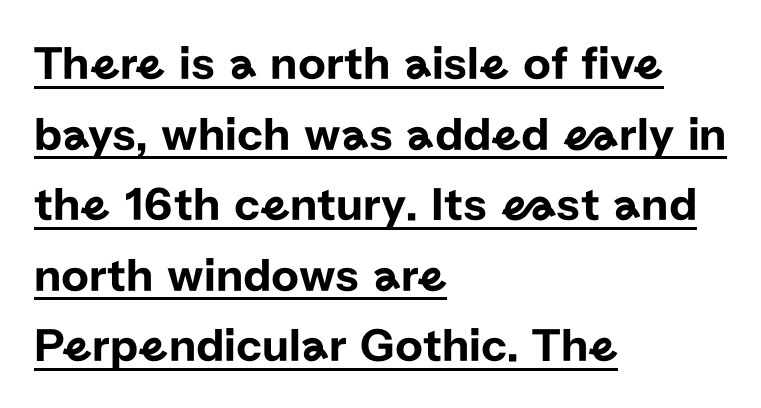
Spacing verdict: proportional, widths tailored to each character. You can tell from the bare stems that sans-serif type was used. If you drew a ruler down the left edge, every line would touch it. Compared with undecorated copy, this sample adds a rule below the words. The type sits square on the baseline with zero lean. Whoever set this chose a conventional vertical rhythm.
